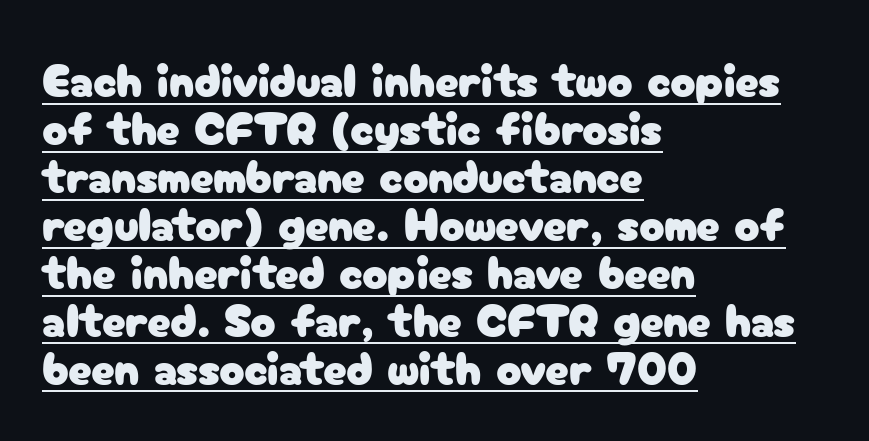
Q: Is the text italic (slanted)? A: No, it is upright.
Q: Is the typeface a serif or a sans-serif typeface? A: Sans-serif.
Q: Is the text underlined? A: Yes.
Q: How is the paragraph aligned? A: Left-aligned.
Q: Is the spacing between letters normal or unusually wide? A: Normal.
Q: Is the spacing between lines tight, normal or loose? A: Tight.
Q: Width (condensed, normal, or wide)? A: Normal.
Q: Stroke contrast? A: Low.
Q: x-height? A: Medium.
Q: Monospaced? A: No.
